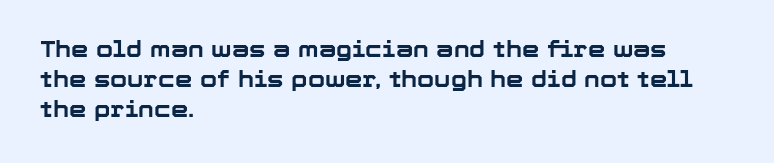
The image shows 22 px bold type, upright; set left-aligned, normal line spacing (1.37x), normal letter spacing, not underlined.
